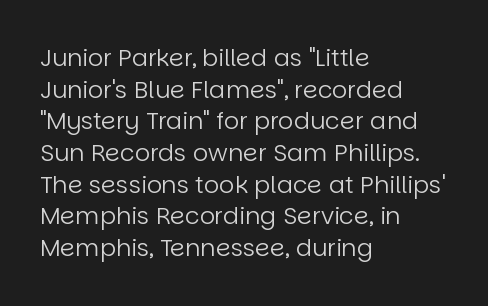
Leftover space on each line is placed entirely after the last word. The typesetting does not lean heavy: it is not bold. Honestly, the letter spacing is just normal — you wouldn't notice it. Underline: absent. If you drew a line through each stem, it would be perfectly vertical.
